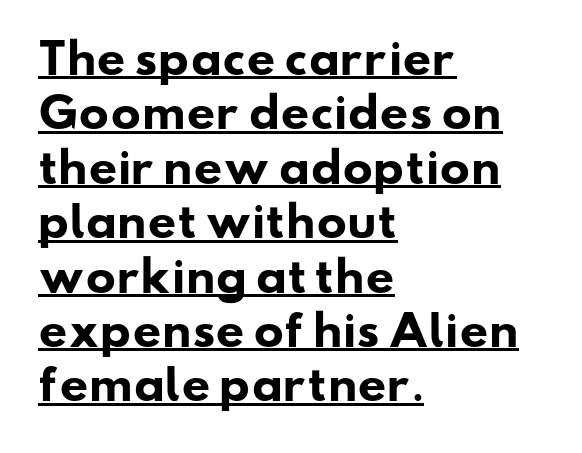
The image shows 40 px heavy, wide sans-serif type; set left-aligned, normal line spacing (1.36x), normal letter spacing, underlined; low stroke contrast and a small x-height.
